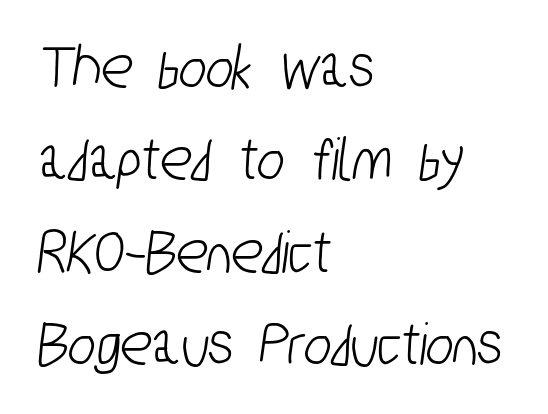
Caption: standard tracking, unaltered. Any mark beneath the type? The region is blank. Each letter keeps its own natural width here, so spacing adapts to shape. The designer left line spacing at the default. Are there feet on the stems? There aren't — it's a sans.
